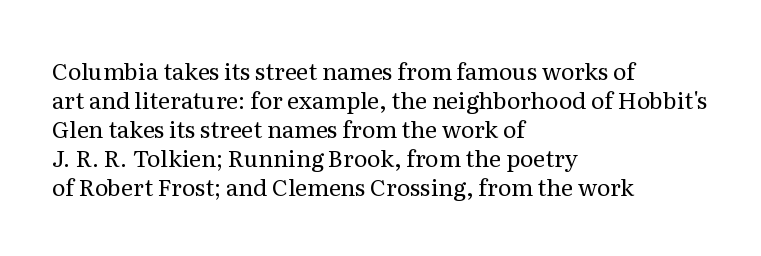
The image shows 23 px text type, upright; set left-aligned, normal line spacing (1.26x), normal letter spacing, not underlined.
